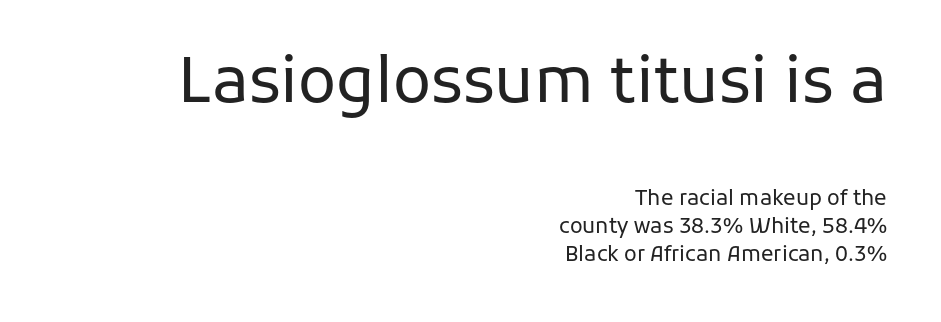
{"serif": "no", "italic": "no", "bold": "no", "weight": "regular", "width": "normal", "stroke_contrast": "low", "x_height": "medium", "monospaced": "no", "underline": "no", "align": "right", "line_spacing": "normal", "line_spacing_ratio": 1.34, "letter_spacing": "normal", "letter_spacing_em": 0.0, "larger_block": "first", "size_ratio": 3.0, "glyph_px": 63}
